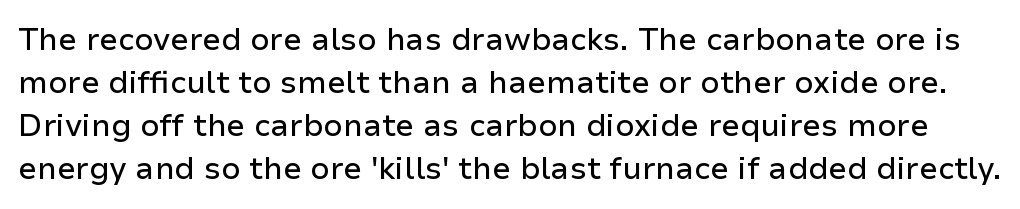
Q: Is the text italic (slanted)? A: No, it is upright.
Q: Is the typeface a serif or a sans-serif typeface? A: Sans-serif.
Q: Is the text underlined? A: No.
Q: Is the spacing between letters normal or unusually wide? A: Normal.
Q: Is the spacing between lines tight, normal or loose? A: Normal.
Q: Width (condensed, normal, or wide)? A: Normal.
Q: Stroke contrast? A: Low.
Q: x-height? A: Medium.
Q: Monospaced? A: No.
